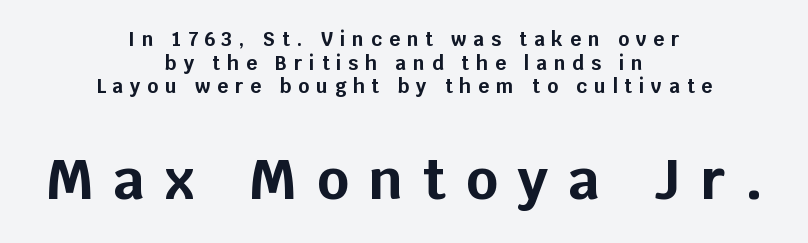
Does the bottom block carry the larger type? Yes, it does. Think of a printed novel: that variable character pitch is what you see here. This rendering employs a face without finishing strokes, i.e., a sans-serif. Vertical strokes here are truly vertical. The gap between lines stays unmarked. The face used here has the dense, thick strokes of a bold.
